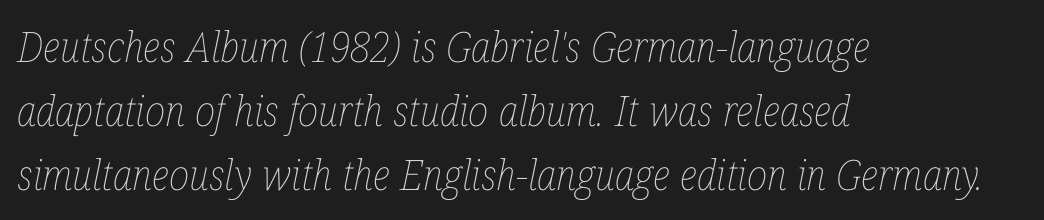
The image shows 42 px thin, condensed type, italic (leaning right); set left-aligned, normal line spacing (1.52x), normal letter spacing, not underlined; low stroke contrast and a medium x-height.
